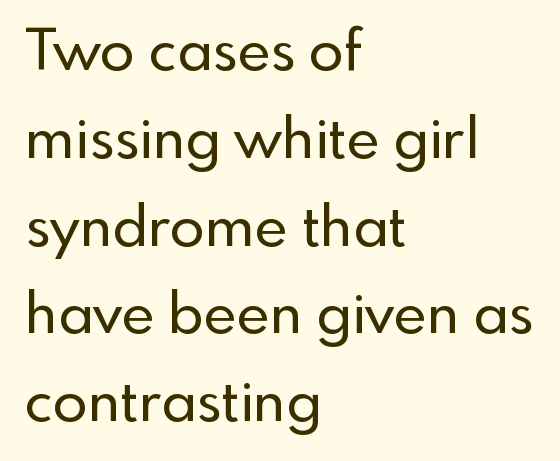
{"serif": "no", "italic": "no", "width": "normal", "x_height": "small", "monospaced": "no", "underline": "no", "align": "left", "line_spacing": "normal", "line_spacing_ratio": 1.54, "letter_spacing": "normal", "letter_spacing_em": 0.0, "glyph_px": 57}
